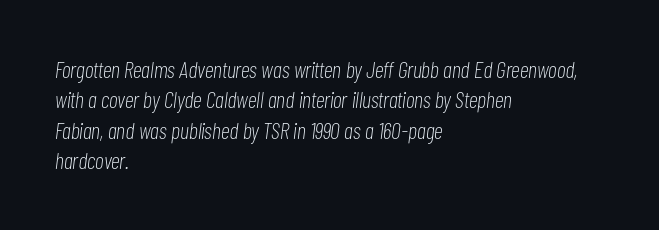
Standard letterfit; no display-style spreading of the glyphs. The text block is weighted toward the left margin, trailing off unevenly rightward. Does the leading feel generous? No, just average. Each row of text sits above clean, open space. You can tell it's italic because the verticals aren't actually vertical.
